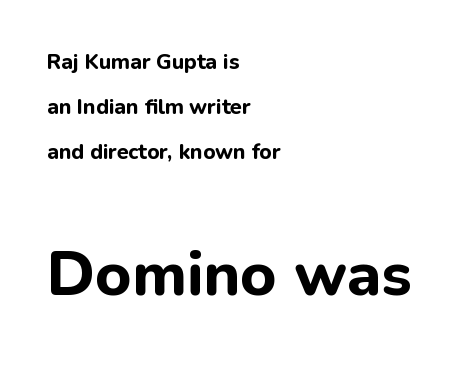
Look at the bottom of the vertical strokes: they stop flat, with no serifs. Leftover space on each line is placed entirely after the last word. The line texture is even and compact thanks to regular tracking. Of the two passages, the one underneath uses the larger point size. Vertically, the passage feels expansive, rows floating well apart. A typesetter would call this proportional, since set widths differ per character.
